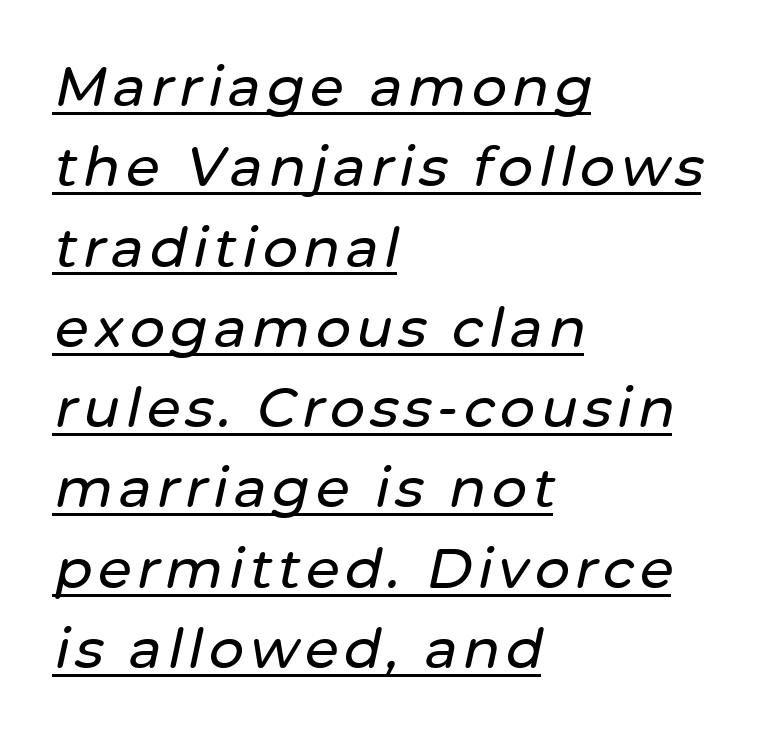
Q: Is the text italic (slanted)? A: Yes, it leans right by about 12 degrees.
Q: Is the text underlined? A: Yes.
Q: How is the paragraph aligned? A: Left-aligned.
Q: Is the spacing between lines tight, normal or loose? A: Normal.
Q: Width (condensed, normal, or wide)? A: Normal.
Q: Stroke contrast? A: Low.
Q: x-height? A: Medium.
Q: Monospaced? A: No.
